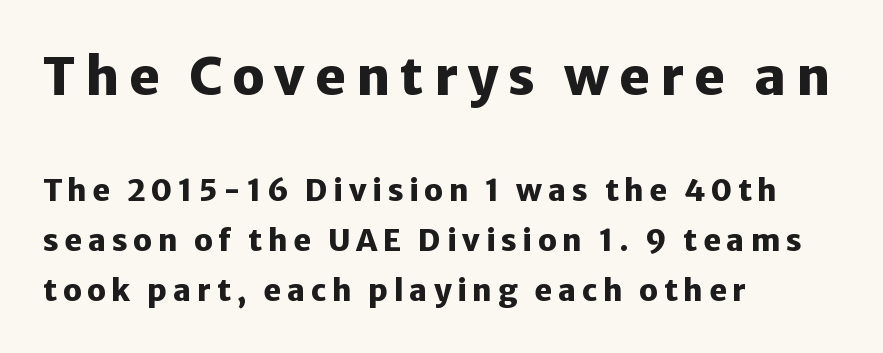
{"serif": "no", "italic": "no", "bold": "yes", "weight": "heavy", "width": "normal", "stroke_contrast": "low", "x_height": "medium", "monospaced": "no", "underline": "no", "align": "left", "line_spacing": "normal", "line_spacing_ratio": 1.66, "larger_block": "first", "size_ratio": 1.73, "glyph_px": 52}
